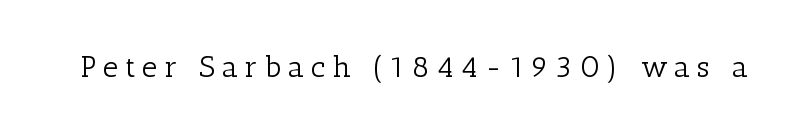
The passage shown is not underscored anywhere. To sum up the face: it has serifs. Varying glyph widths throughout — classic text-font behaviour. Someone cranked the tracking dial way up on this one. This sample uses an upright cut, with every glyph sitting square on the baseline.
